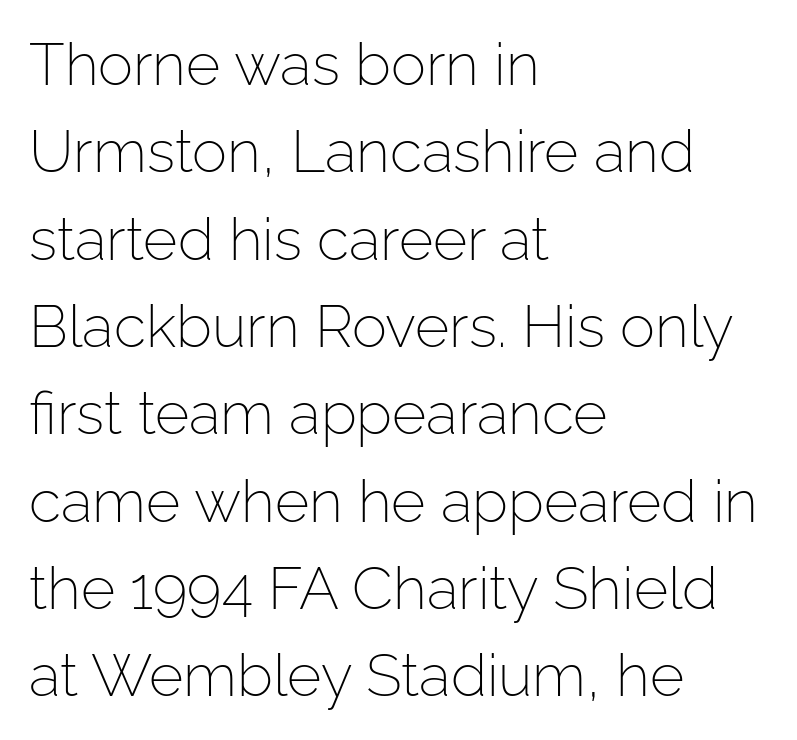
The image shows 59 px light sans-serif type, upright; set left-aligned, normal line spacing (1.48x), normal letter spacing, not underlined; low stroke contrast and a medium x-height.
